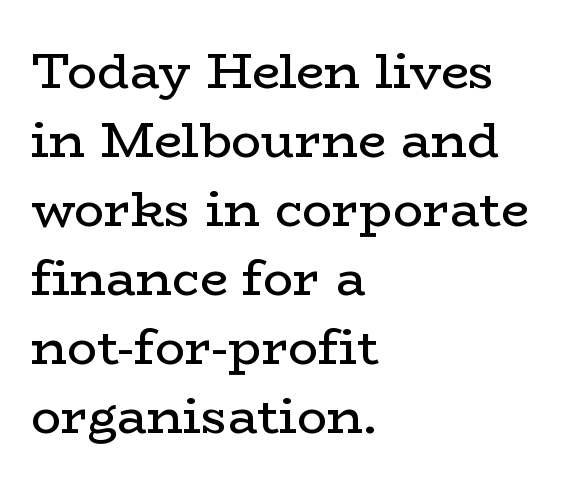
{"serif": "yes", "italic": "no", "bold": "no", "weight": "regular", "width": "wide", "stroke_contrast": "low", "x_height": "medium", "monospaced": "no", "underline": "no", "align": "left", "line_spacing": "normal", "line_spacing_ratio": 1.38, "letter_spacing": "normal", "letter_spacing_em": 0.0, "glyph_px": 50}
